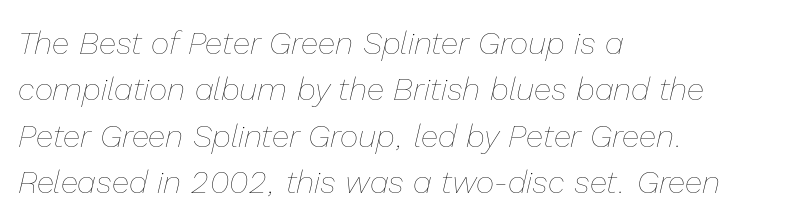
The image shows 32 px thin type, italic (leaning right); set left-aligned, normal line spacing (1.45x), normal letter spacing, not underlined; low stroke contrast and a medium x-height.
